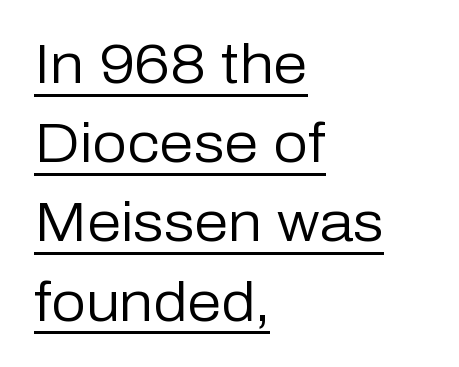
{"serif": "no", "italic": "no", "bold": "no", "weight": "regular", "width": "normal", "stroke_contrast": "low", "x_height": "medium", "monospaced": "no", "underline": "yes", "align": "left", "line_spacing": "normal", "line_spacing_ratio": 1.44, "letter_spacing": "normal", "letter_spacing_em": 0.0, "glyph_px": 55}
